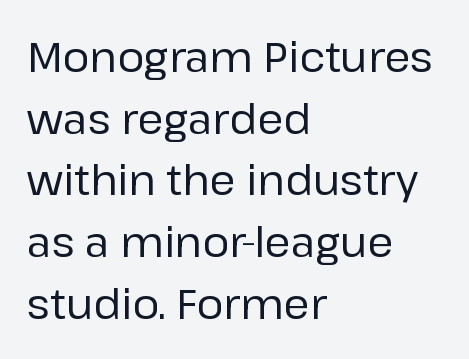
The image shows 42 px regular-weight sans-serif type, upright; set left-aligned, normal line spacing (1.47x), normal letter spacing, not underlined; low stroke contrast and a medium x-height.
